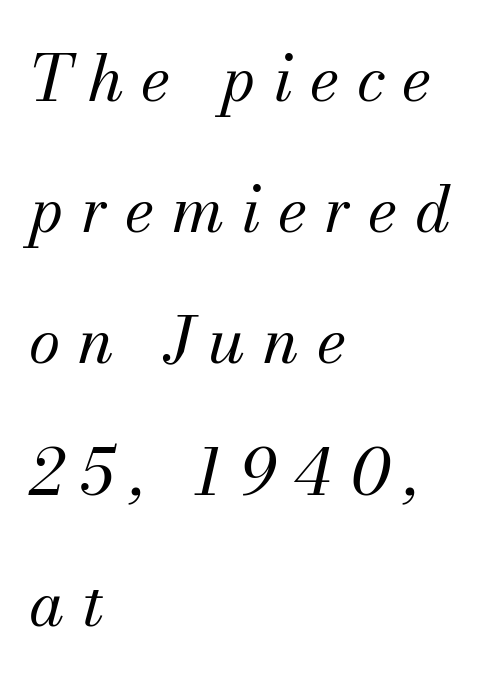
The image shows 64 px regular-weight serif type, italic (leaning right); set left-aligned, loose line spacing (2.05x), unusually wide letter spacing (+0.27 em), not underlined; medium stroke contrast and a small x-height.
